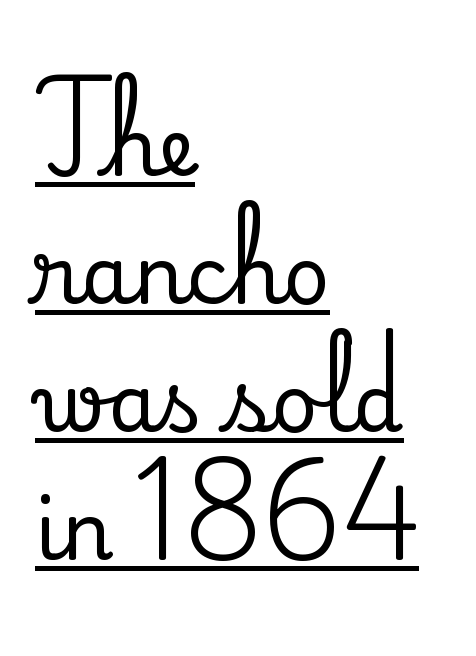
The space between consecutive lines is moderate. This rendering leaves character spacing at its baseline value. All the whitespace from short lines collects on the right. Quick note: not italic, upright.
